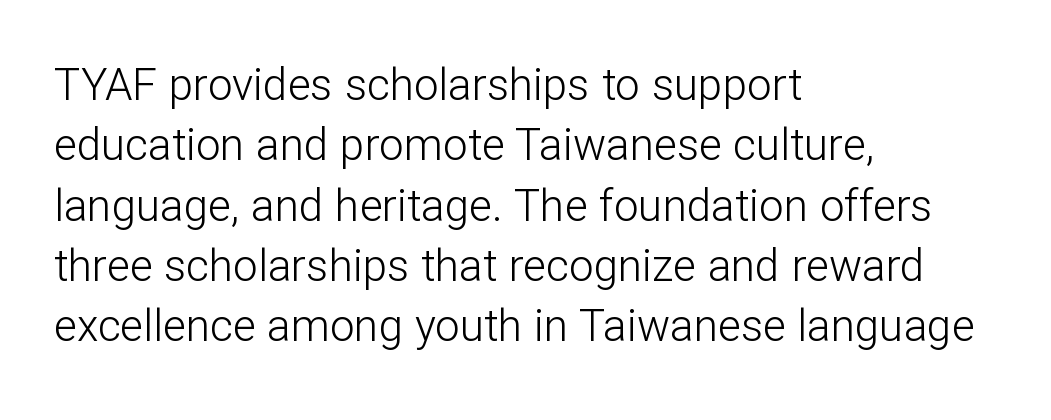
Q: Is the text bold? A: No.
Q: Is the text italic (slanted)? A: No, it is upright.
Q: Is the typeface a serif or a sans-serif typeface? A: Sans-serif.
Q: Is the text underlined? A: No.
Q: How is the paragraph aligned? A: Left-aligned.
Q: Is the spacing between letters normal or unusually wide? A: Normal.
Q: Is the spacing between lines tight, normal or loose? A: Normal.
Q: Width (condensed, normal, or wide)? A: Normal.
Q: Stroke contrast? A: Low.
Q: x-height? A: Medium.
Q: Monospaced? A: No.
